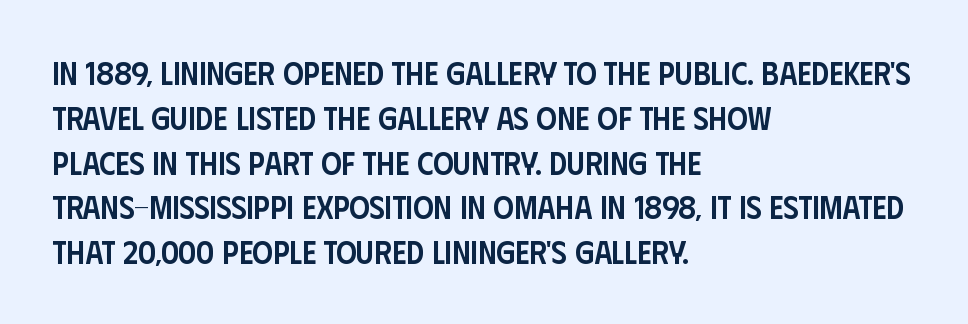
Q: Is the text bold? A: Semi-bold.
Q: Is the text italic (slanted)? A: No, it is upright.
Q: Is the typeface a serif or a sans-serif typeface? A: Sans-serif.
Q: Is the text underlined? A: No.
Q: How is the paragraph aligned? A: Left-aligned.
Q: Is the spacing between letters normal or unusually wide? A: Normal.
Q: Is the spacing between lines tight, normal or loose? A: Normal.
Q: Width (condensed, normal, or wide)? A: Condensed.
Q: Stroke contrast? A: Low.
Q: x-height? A: Large.
Q: Monospaced? A: No.
